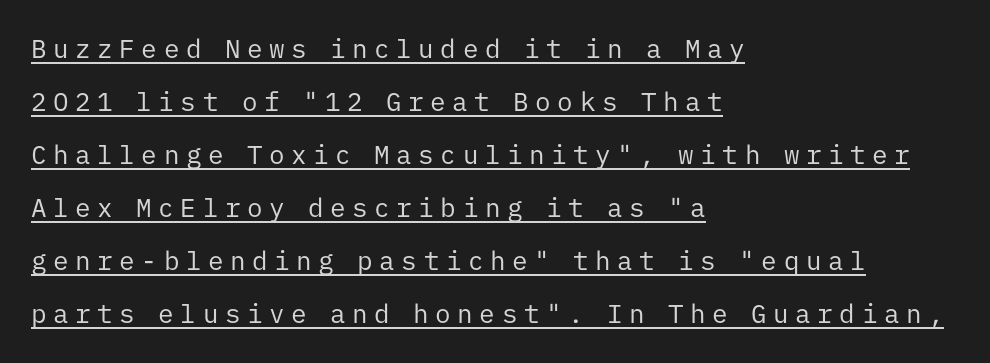
Left-aligned paragraph, ragged on the right. Regarding leading, the lines here are spaced well apart. These characters rest on top of a visible drawn line. Tracking here is generous; glyphs stand well apart from one another. It's the straight-up-and-down kind of type. The passage shown is not bold in any degree.
